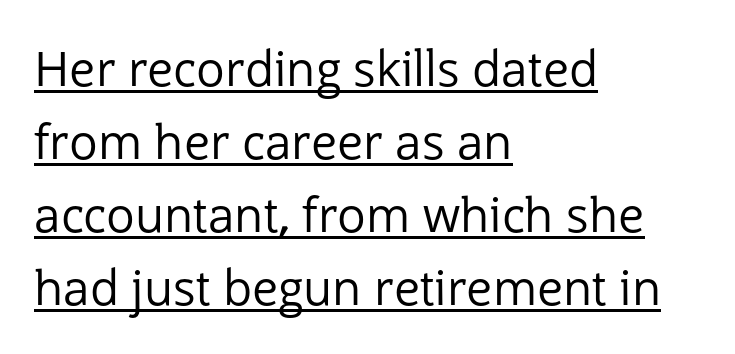
Q: Is the text bold? A: No.
Q: Is the text italic (slanted)? A: No, it is upright.
Q: Is the typeface a serif or a sans-serif typeface? A: Sans-serif.
Q: Is the text underlined? A: Yes.
Q: How is the paragraph aligned? A: Left-aligned.
Q: Is the spacing between letters normal or unusually wide? A: Normal.
Q: Is the spacing between lines tight, normal or loose? A: Normal.
Q: Width (condensed, normal, or wide)? A: Normal.
Q: Stroke contrast? A: Low.
Q: x-height? A: Medium.
Q: Monospaced? A: No.
